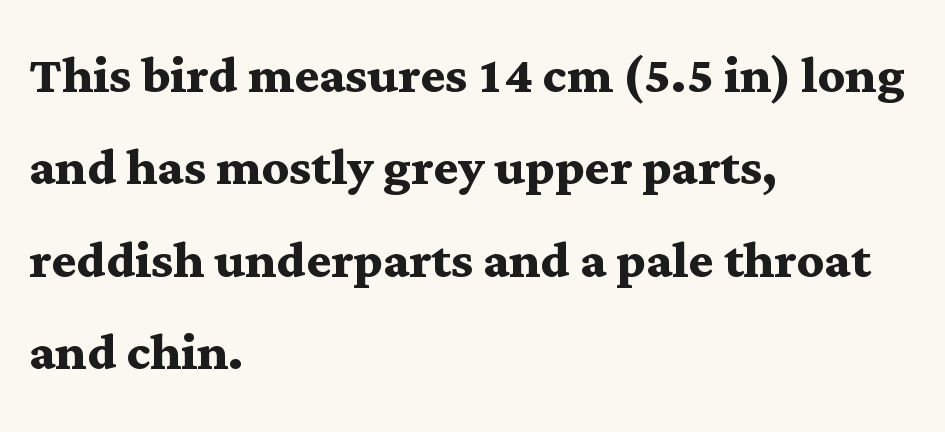
{"serif": "yes", "italic": "no", "bold": "yes", "weight": "semibold", "width": "wide", "stroke_contrast": "medium", "x_height": "medium", "monospaced": "no", "underline": "no", "align": "left", "line_spacing": "normal", "line_spacing_ratio": 1.4, "letter_spacing": "normal", "letter_spacing_em": 0.0, "glyph_px": 66}
